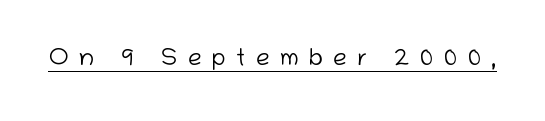
There is plenty of visible air inserted between adjacent glyphs. Is there an underline? Yes — a line sits under the letters. Counters stay open thanks to moderate or lighter strokes. Every character sits straight up, as roman type does.
